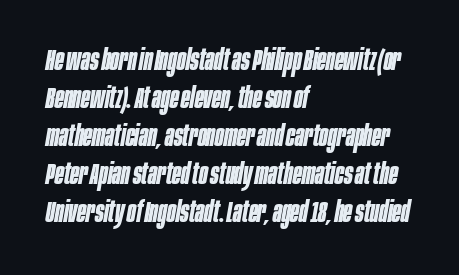
{"italic": "yes", "lean": "right", "slant_degrees": 10, "bold": "yes", "weight": "bold", "width": "condensed", "stroke_contrast": "low", "x_height": "large", "monospaced": "no", "underline": "no", "align": "left", "line_spacing": "normal", "line_spacing_ratio": 1.31, "letter_spacing": "normal", "letter_spacing_em": 0.0, "glyph_px": 29}
